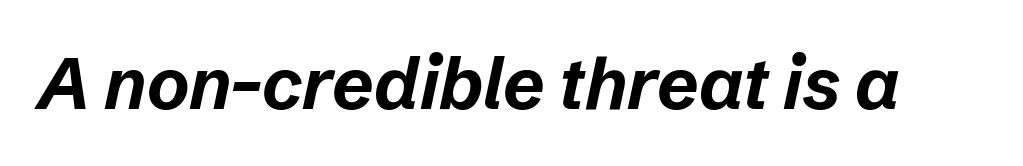
Varying glyph widths throughout — classic text-font behaviour. An italicized treatment has been applied to the whole sample. In terms of weight, the rendering is a true, heavy bold. Descenders hang freely into open space. Spacing between characters is what you'd get straight out of the box.
